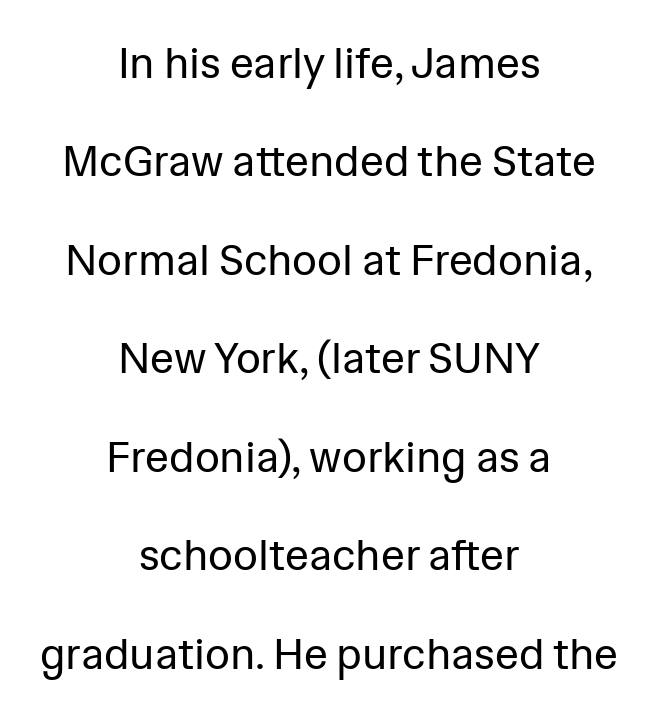
Caption: multi-line text, centered on the measure. Nobody drew a line under any word here. The leading is generous, giving the passage an open texture. A light-to-regular cut is what we see here. The face used here is proportionally spaced, like ordinary book or web type.
